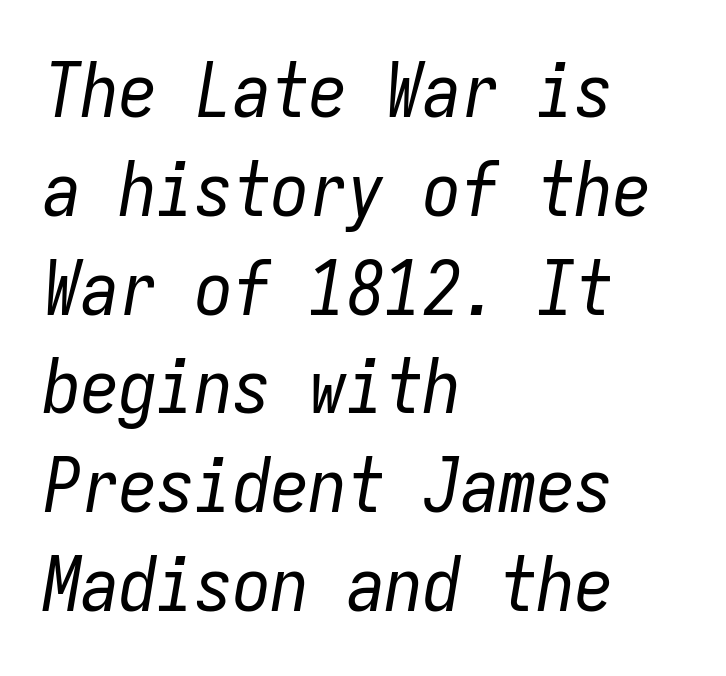
Vertical stems look standard width or narrower in stroke. The type is set solid horizontally, with unmodified tracking. Spacing verdict: monospaced, one width for all characters. Is the block centered? No — it sits flush against the left margin. The baseline area is clear. The letters are slanted; this is an italic face.
